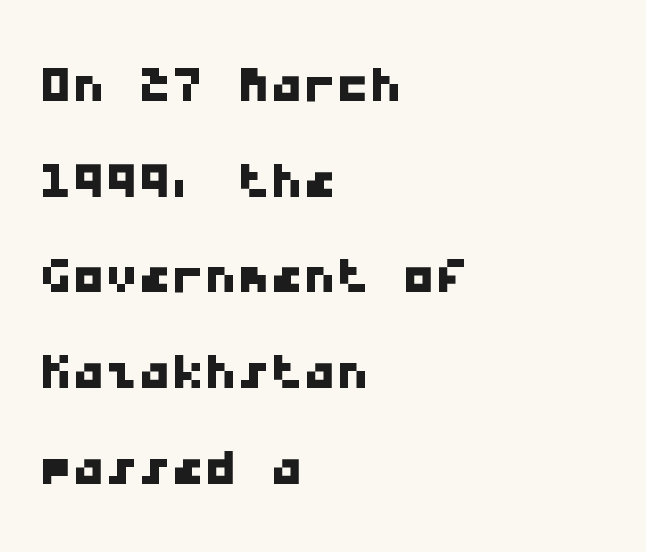
The designer left line spacing at the default. This rendering employs a face without finishing strokes, i.e., a sans-serif. Fixed-width glyphs throughout — classic coding-font behaviour. Beneath every word, the page is bare. In terms of letterspacing, this is plain default setting. Teacher's note: observe the even left margin — that is flush-left alignment.
